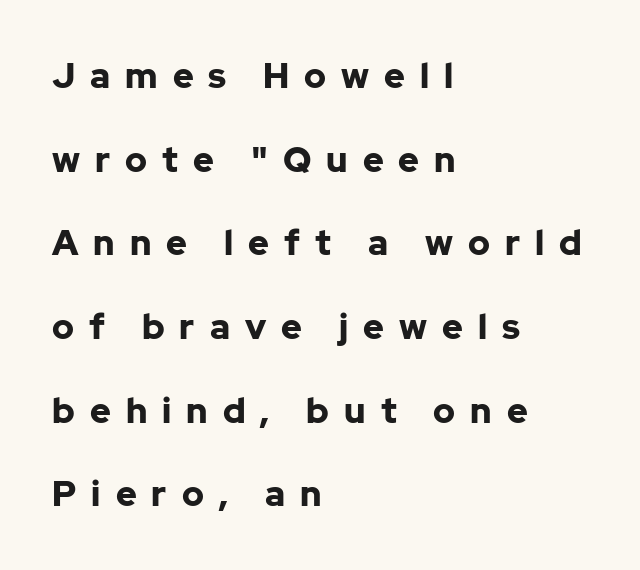
Tall strokes in this sample are plumb rather than angled. Plain, unruled lines of type. Varying glyph widths throughout — classic text-font behaviour. Caption: bold face, heavy strokes.
